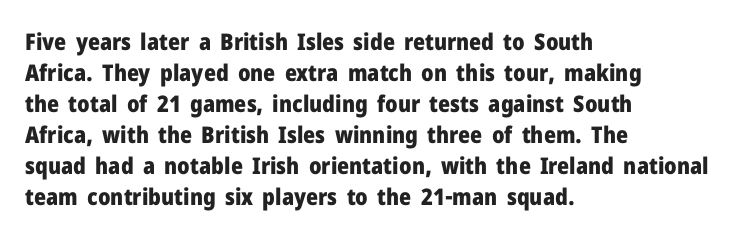
Q: Is the text bold? A: Yes.
Q: Is the text italic (slanted)? A: No, it is upright.
Q: Is the text underlined? A: No.
Q: How is the paragraph aligned? A: Left-aligned.
Q: Is the spacing between letters normal or unusually wide? A: Normal.
Q: Is the spacing between lines tight, normal or loose? A: Normal.
